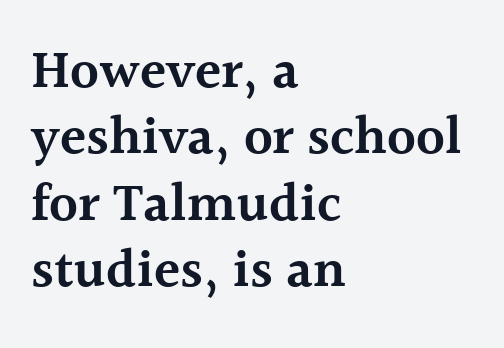
Words appear dense and cohesive because spacing is normal. The letters are semibold — heavier than regular but short of a full bold. Look at the bottom of the vertical strokes: they flare into serifs here. Nobody drew a line under any word here. Looks like regular typesetting: each glyph gets only the width it needs. The text block is weighted toward the left margin, trailing off unevenly rightward.
